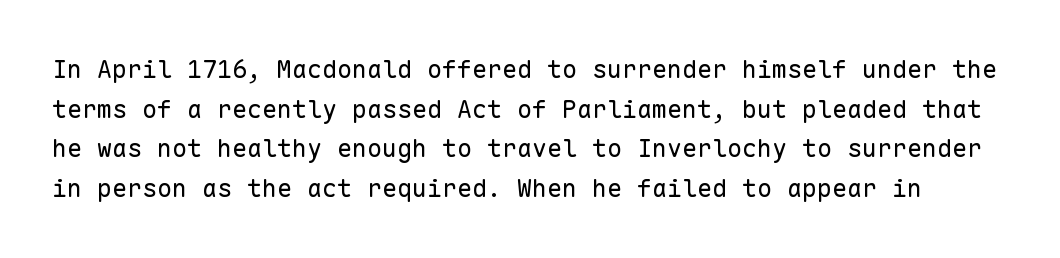
The typeface has the unassuming heft of standard copy or less. This sample uses an upright cut, with every glyph sitting square on the baseline. These lines keep a tight, regular rhythm from letter to letter. The foot of each line stays bare and open. What's the leading like? Ordinary, nothing unusual.
